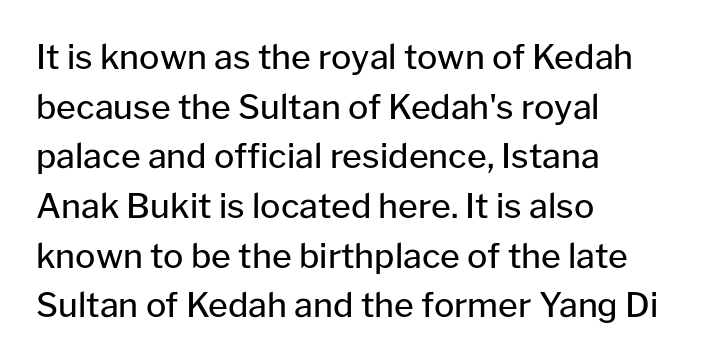
The image shows 34 px regular-weight sans-serif type, upright; set left-aligned, normal line spacing (1.46x), normal letter spacing, not underlined; low stroke contrast and a medium x-height.
